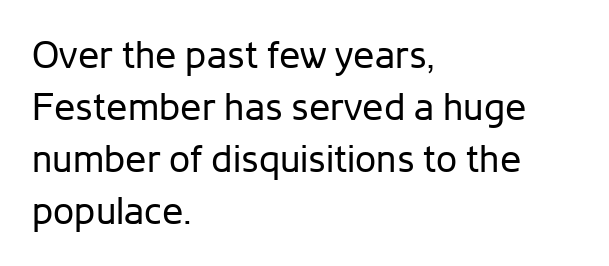
The image shows 38 px regular-weight sans-serif type, upright; set left-aligned, normal line spacing (1.37x), normal letter spacing, not underlined; low stroke contrast and a medium x-height.
